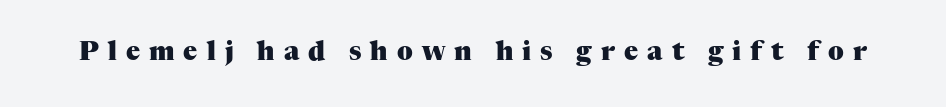
The image shows 26 px bold type, upright; set unusually wide letter spacing (+0.35 em), not underlined.
